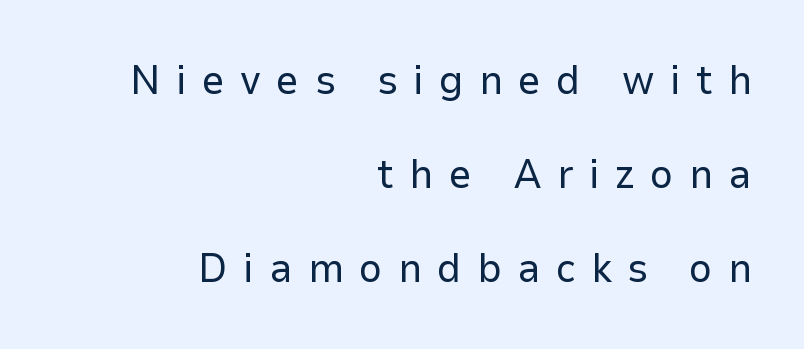
The image shows 41 px regular-weight sans-serif type, upright; set right-aligned, loose line spacing (2.29x), unusually wide letter spacing (+0.37 em), not underlined; low stroke contrast and a medium x-height.
